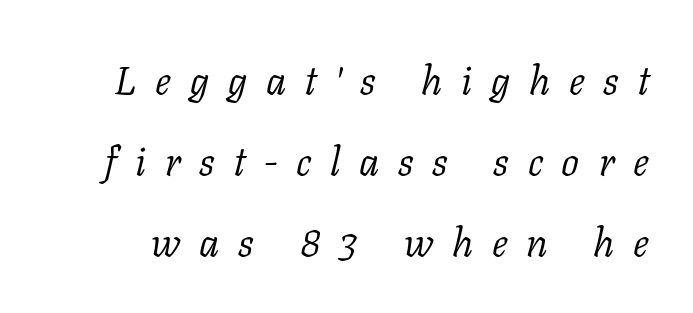
The image shows 40 px light serif type, italic (leaning right); set loose line spacing (2.02x), unusually wide letter spacing (+0.47 em), not underlined; low stroke contrast and a medium x-height.
